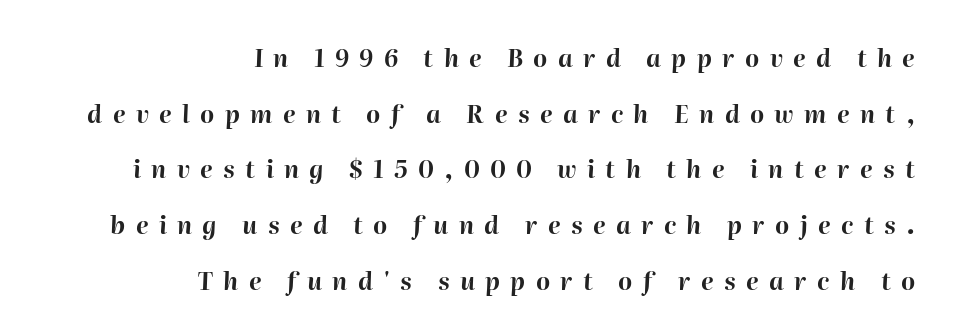
The tracking jumps out immediately: characters are airy and widely separated. A clean baseline with only descenders dipping below it. Alignment: flush right. The typography opts for an oblique posture over an upright one.
